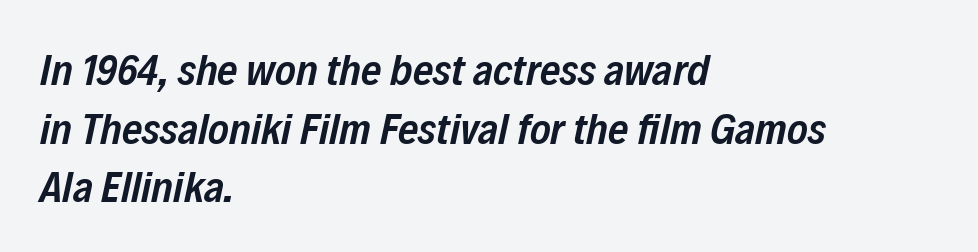
The image shows 44 px semibold, condensed type, italic (leaning right); set left-aligned, normal line spacing (1.33x), normal letter spacing, not underlined; low stroke contrast and a medium x-height.
